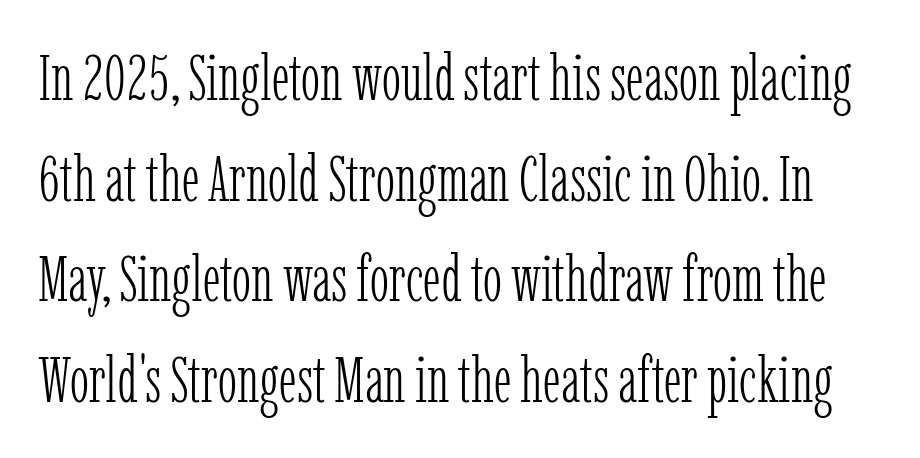
Q: Is the text bold? A: No.
Q: Is the text italic (slanted)? A: No, it is upright.
Q: Is the typeface a serif or a sans-serif typeface? A: Serif.
Q: Is the text underlined? A: No.
Q: Is the spacing between letters normal or unusually wide? A: Normal.
Q: Is the spacing between lines tight, normal or loose? A: Normal.
Q: Width (condensed, normal, or wide)? A: Condensed.
Q: Stroke contrast? A: Low.
Q: x-height? A: Medium.
Q: Monospaced? A: No.
